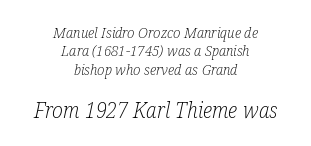
Q: Is the text bold? A: No.
Q: Is the text italic (slanted)? A: Yes, it leans right by about 12 degrees.
Q: Is the text underlined? A: No.
Q: How is the paragraph aligned? A: Centered.
Q: Is the spacing between letters normal or unusually wide? A: Normal.
Q: Which block of text is set in a larger size, the first (top) or the second (bottom)? A: The second (bottom) one.
